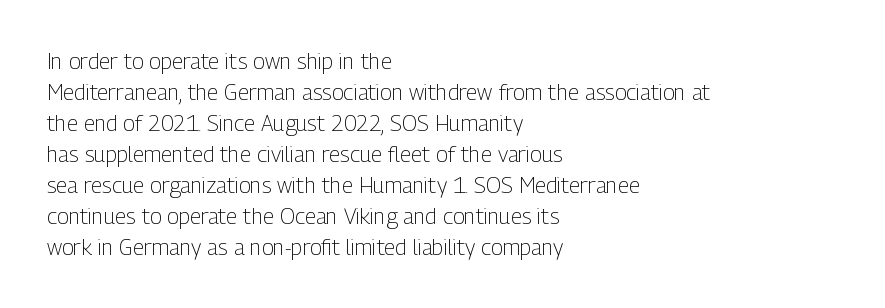
Q: Is the text bold? A: No.
Q: Is the text italic (slanted)? A: No, it is upright.
Q: Is the text underlined? A: No.
Q: How is the paragraph aligned? A: Left-aligned.
Q: Is the spacing between letters normal or unusually wide? A: Normal.
Q: Is the spacing between lines tight, normal or loose? A: Normal.
